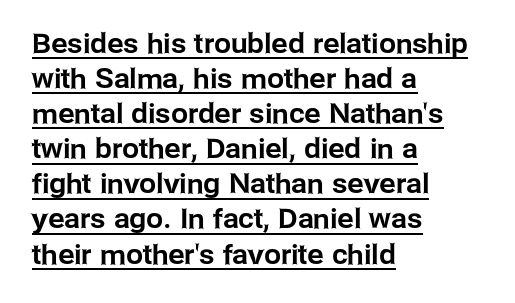
{"italic": "no", "underline": "yes", "align": "left", "line_spacing": "normal", "line_spacing_ratio": 1.3, "letter_spacing": "normal", "letter_spacing_em": 0.0, "glyph_px": 27}
